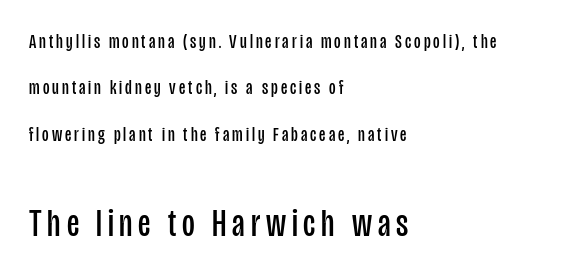
The image shows 39 px regular-weight, condensed sans-serif type, upright; set left-aligned, loose line spacing (2.32x), not underlined; the second (bottom) block is 1.95x larger; low stroke contrast and a large x-height.
